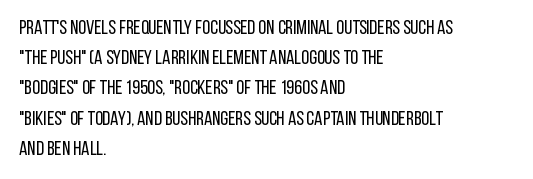
The image shows 20 px text type, upright; set left-aligned, normal line spacing (1.51x), normal letter spacing, not underlined.
